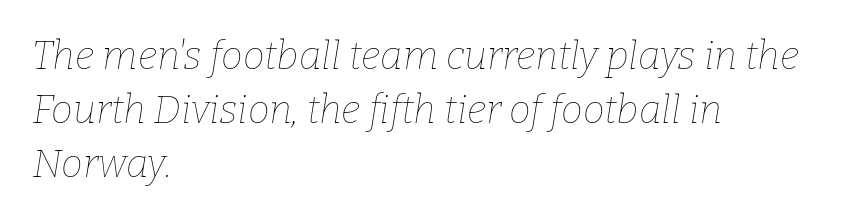
The image shows 39 px thin type, italic (leaning right); set left-aligned, normal line spacing (1.38x), normal letter spacing, not underlined; low stroke contrast and a medium x-height.
